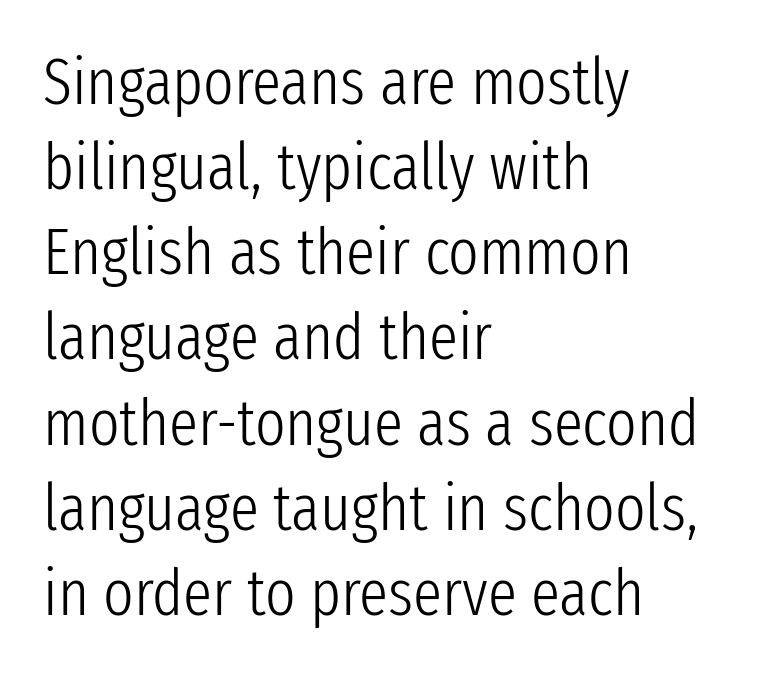
The image shows 65 px light, condensed sans-serif type, upright; set left-aligned, normal line spacing (1.31x), normal letter spacing, not underlined; low stroke contrast and a medium x-height.
